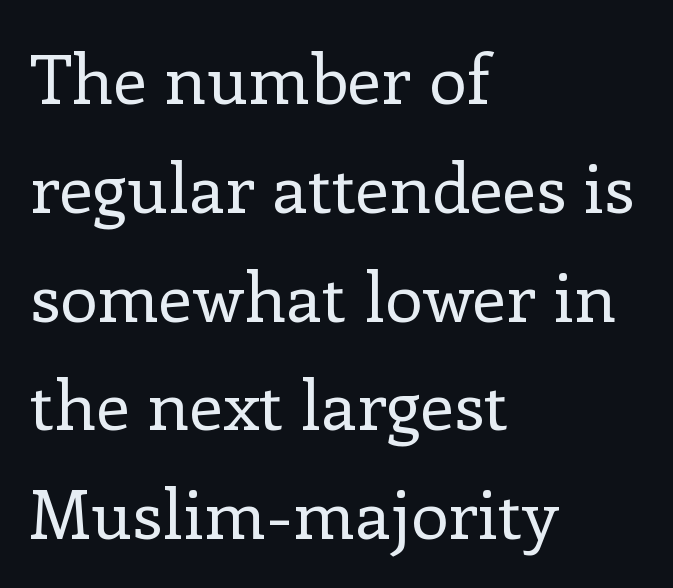
{"serif": "yes", "italic": "no", "bold": "no", "weight": "regular", "width": "normal", "stroke_contrast": "low", "x_height": "medium", "monospaced": "no", "underline": "no", "align": "left", "line_spacing": "normal", "line_spacing_ratio": 1.6, "letter_spacing": "normal", "letter_spacing_em": 0.0, "glyph_px": 68}
